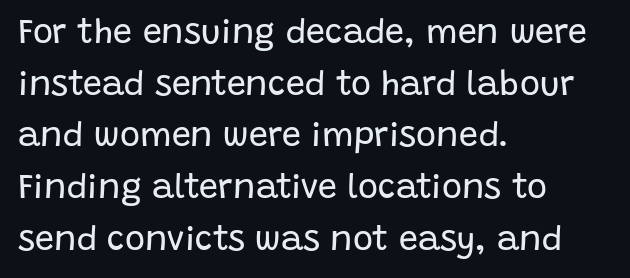
Q: Is the text bold? A: No.
Q: Is the text italic (slanted)? A: No, it is upright.
Q: Is the typeface a serif or a sans-serif typeface? A: Sans-serif.
Q: Is the text underlined? A: No.
Q: How is the paragraph aligned? A: Left-aligned.
Q: Is the spacing between letters normal or unusually wide? A: Normal.
Q: Is the spacing between lines tight, normal or loose? A: Normal.
Q: Width (condensed, normal, or wide)? A: Normal.
Q: Stroke contrast? A: Low.
Q: x-height? A: Large.
Q: Monospaced? A: No.
